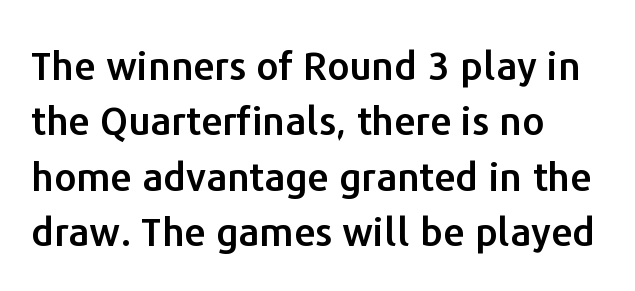
{"serif": "no", "italic": "no", "width": "normal", "stroke_contrast": "low", "x_height": "medium", "monospaced": "no", "underline": "no", "align": "left", "line_spacing": "normal", "line_spacing_ratio": 1.42, "letter_spacing": "normal", "letter_spacing_em": 0.0, "glyph_px": 39}
